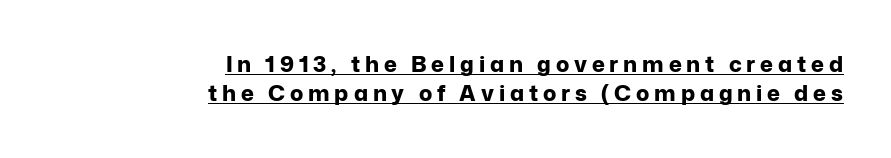
{"italic": "no", "bold": "yes", "underline": "yes", "align": "right", "line_spacing": "normal", "line_spacing_ratio": 1.33, "letter_spacing": "wide", "letter_spacing_em": 0.22, "glyph_px": 22}
